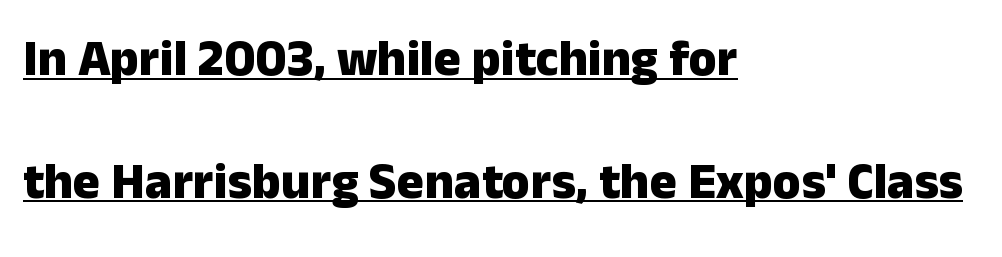
The image shows 51 px heavy sans-serif type, upright; set left-aligned, loose line spacing (2.41x), normal letter spacing, underlined; low stroke contrast and a medium x-height.
